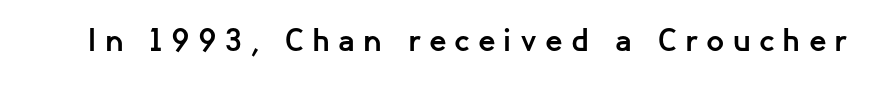
{"serif": "no", "italic": "no", "bold": "yes", "weight": "semibold", "width": "normal", "stroke_contrast": "low", "x_height": "medium", "monospaced": "no", "underline": "no", "letter_spacing": "wide", "letter_spacing_em": 0.26, "glyph_px": 32}
